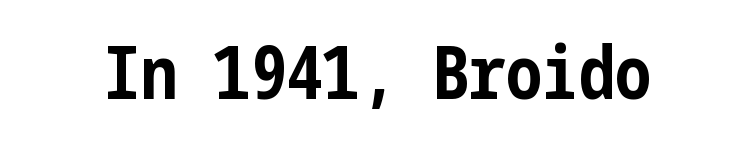
Q: Is the text bold? A: Yes.
Q: Is the text italic (slanted)? A: No, it is upright.
Q: Is the typeface a serif or a sans-serif typeface? A: Sans-serif.
Q: Is the text underlined? A: No.
Q: Is the spacing between letters normal or unusually wide? A: Normal.
Q: Width (condensed, normal, or wide)? A: Condensed.
Q: Stroke contrast? A: Low.
Q: x-height? A: Medium.
